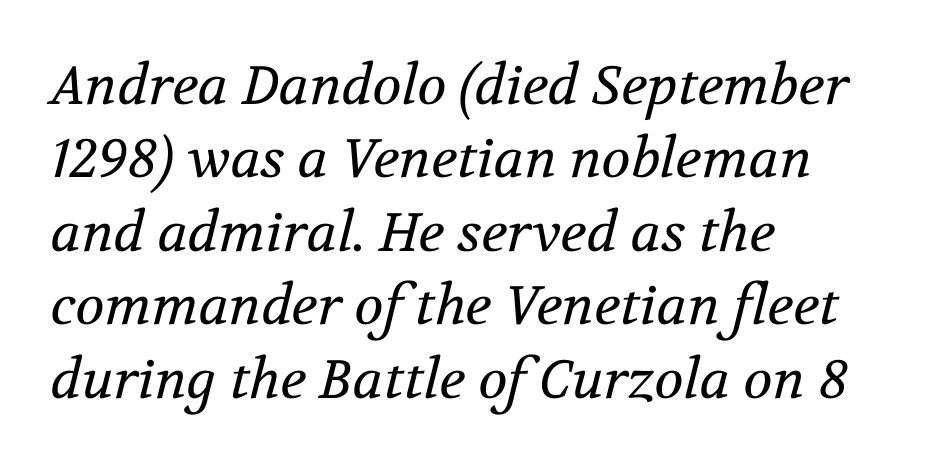
Layout note: lines flush left. In terms of posture, this sample is oblique. A typesetter would call this proportional, since set widths differ per character. Letterform terminals end in serifs throughout the passage. A typesetter would call this zero additional tracking. The vertical gap from one line to the next is medium.
